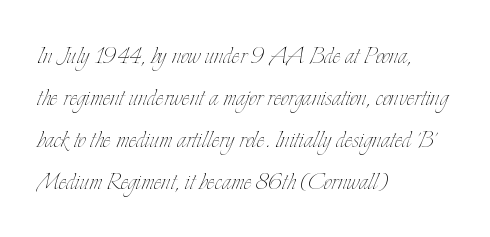
Q: Is the text bold? A: No.
Q: Is the text italic (slanted)? A: Yes.
Q: Is the text underlined? A: No.
Q: How is the paragraph aligned? A: Left-aligned.
Q: Is the spacing between letters normal or unusually wide? A: Normal.
Q: Is the spacing between lines tight, normal or loose? A: Normal.
Q: Width (condensed, normal, or wide)? A: Condensed.
Q: Stroke contrast? A: Low.
Q: x-height? A: Small.
Q: Monospaced? A: No.
